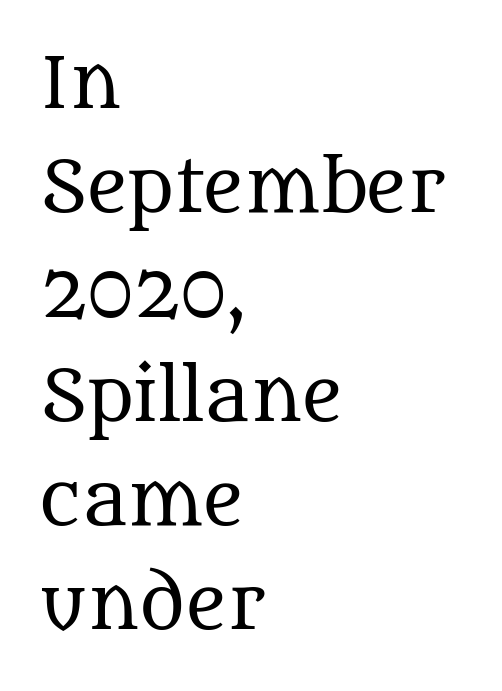
{"serif": "yes", "italic": "no", "bold": "no", "weight": "regular", "width": "normal", "stroke_contrast": "medium", "x_height": "large", "monospaced": "no", "underline": "no", "align": "left", "line_spacing": "normal", "line_spacing_ratio": 1.49, "letter_spacing": "normal", "letter_spacing_em": 0.0, "glyph_px": 70}
